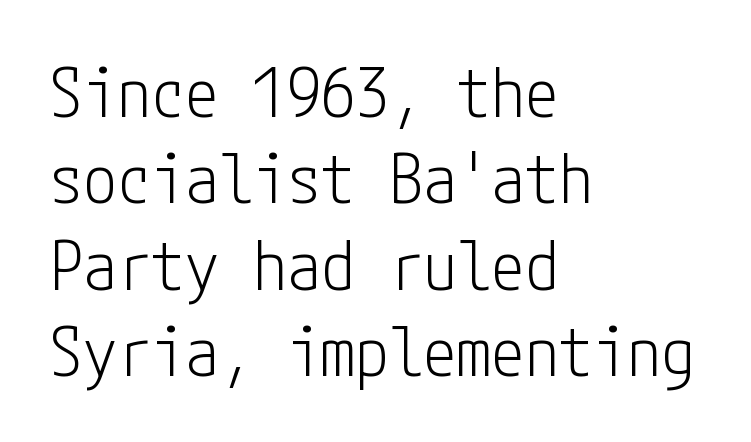
Here the glyphs are tracked normally, forming tight word shapes. Each line starts at the same left margin while the right side varies. Italic? Not at all — the glyphs are vertical. A sans-serif font was chosen for this passage. Letters have the restrained weight of plain body copy at most.
